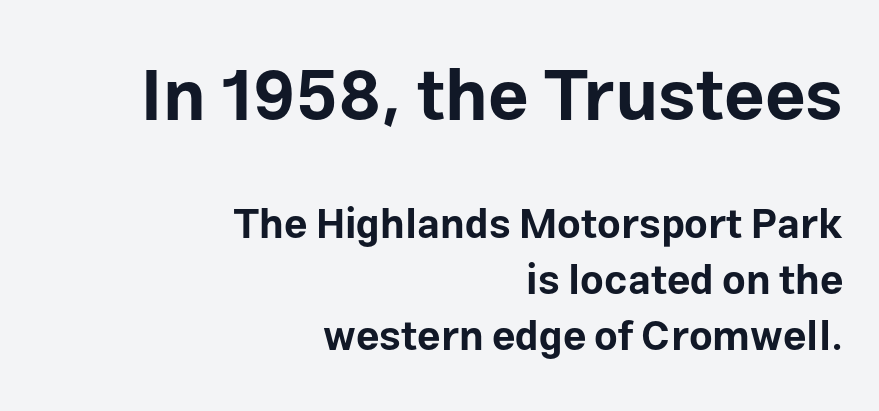
The axis of the letterforms is exactly vertical. Look at the tracking — it's just the regular setting, nothing added. Check the space under the baseline: it is left empty. Is this a sans? Yes — the strokes have no serifs. Of the two passages, the one on top uses the larger point size.
